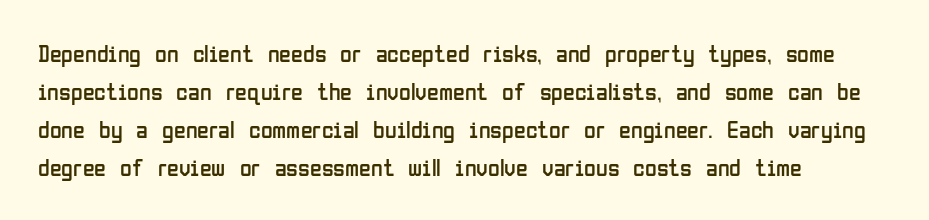
The image shows 24 px text type, upright; set left-aligned, normal line spacing (1.59x), normal letter spacing, not underlined.
